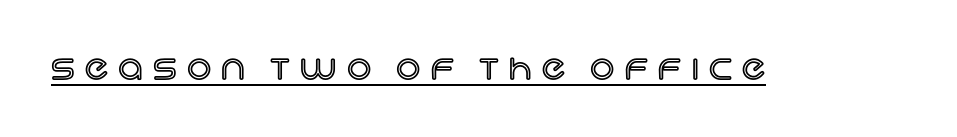
The tracking jumps out immediately: characters are airy and widely separated. The axis of the letterforms is exactly vertical. Think of a printed novel: that variable character pitch is what you see here. Descenders here cross a horizontal rule under the line.
